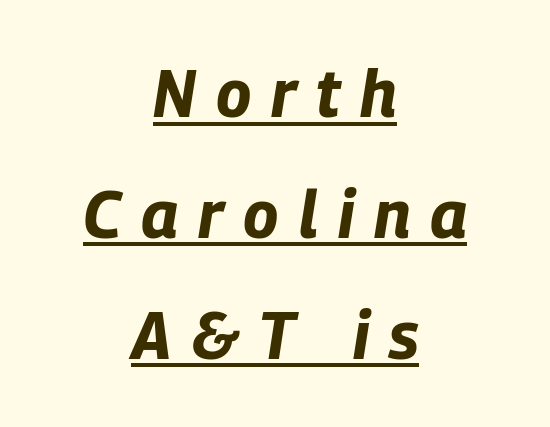
The image shows 66 px bold, condensed type, italic (leaning right); set centered, line spacing 1.83x, unusually wide letter spacing (+0.3 em), underlined; low stroke contrast and a large x-height.
